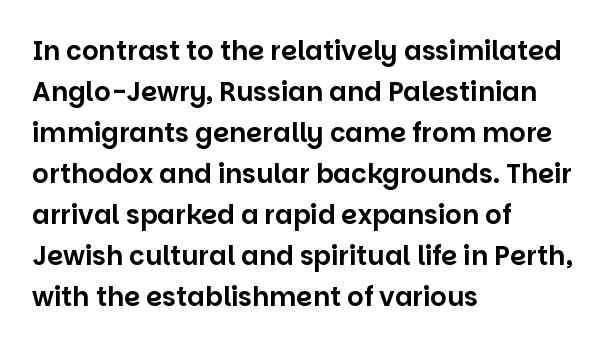
Descenders hang freely into open space. The font's upright variant was chosen for this text. Alignment: flush left. Leading: standard. The letterforms sit shoulder to shoulder at normal distance.
